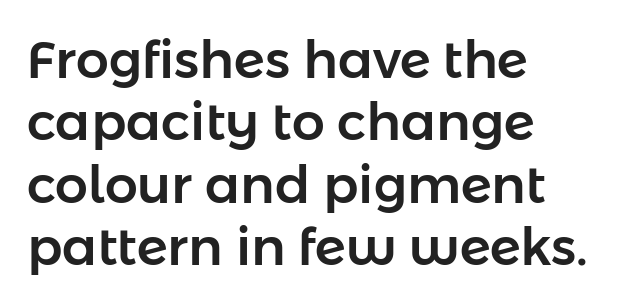
Q: Is the text italic (slanted)? A: No, it is upright.
Q: Is the typeface a serif or a sans-serif typeface? A: Sans-serif.
Q: Is the text underlined? A: No.
Q: How is the paragraph aligned? A: Left-aligned.
Q: Is the spacing between letters normal or unusually wide? A: Normal.
Q: Width (condensed, normal, or wide)? A: Normal.
Q: Stroke contrast? A: Low.
Q: x-height? A: Medium.
Q: Monospaced? A: No.
